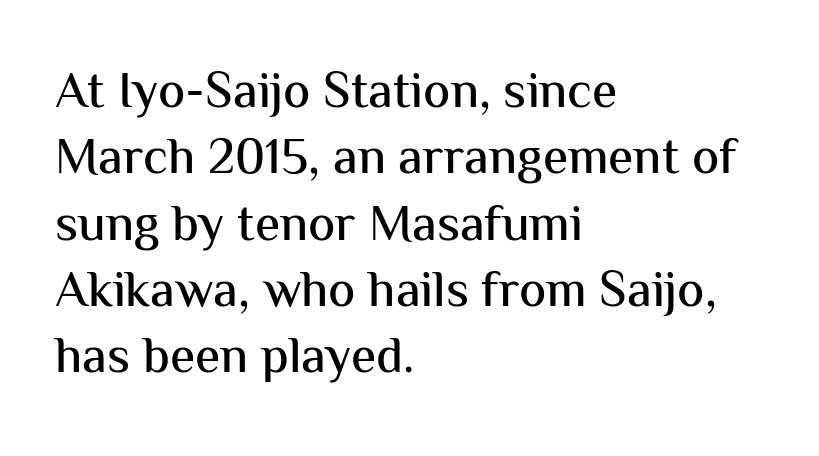
Each word holds together tightly as a unit, with standard inter-letter gaps. Is there much room between lines? A standard amount, neither cramped nor airy. Visually the block forms a straight wall on the left and a jagged coastline on the right. The specimen reads as upright at a glance. Varying glyph widths throughout — classic text-font behaviour.
